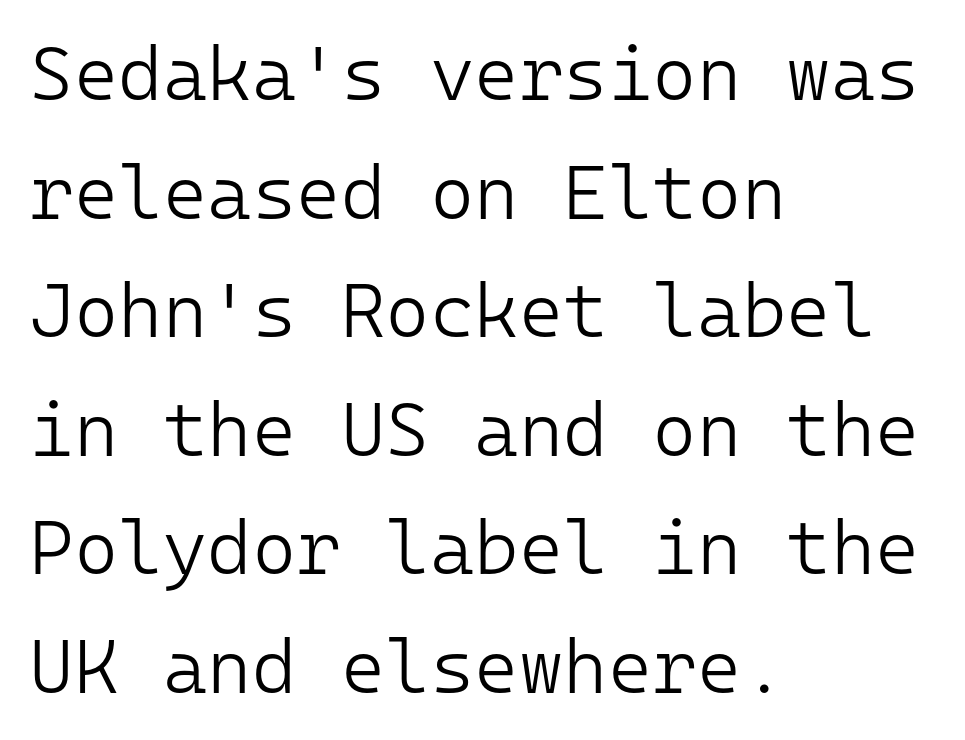
{"serif": "no", "italic": "no", "bold": "no", "weight": "light", "width": "normal", "stroke_contrast": "low", "x_height": "medium", "monospaced": "yes", "underline": "no", "align": "left", "line_spacing": "normal", "line_spacing_ratio": 1.56, "letter_spacing": "normal", "letter_spacing_em": 0.0, "glyph_px": 76}
